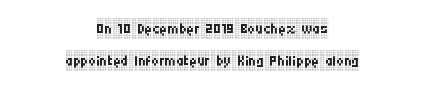
The image shows 21 px text type, upright; set centered, normal line spacing (1.53x), normal letter spacing, not underlined.
